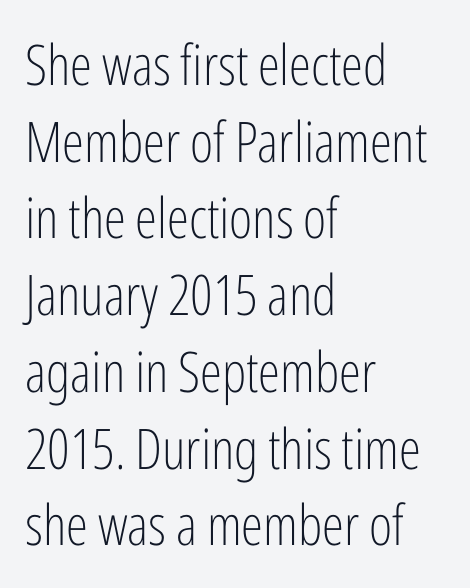
Q: Is the text bold? A: No.
Q: Is the text italic (slanted)? A: No, it is upright.
Q: Is the typeface a serif or a sans-serif typeface? A: Sans-serif.
Q: Is the text underlined? A: No.
Q: How is the paragraph aligned? A: Left-aligned.
Q: Is the spacing between letters normal or unusually wide? A: Normal.
Q: Is the spacing between lines tight, normal or loose? A: Normal.
Q: Width (condensed, normal, or wide)? A: Condensed.
Q: Stroke contrast? A: Low.
Q: x-height? A: Medium.
Q: Monospaced? A: No.
